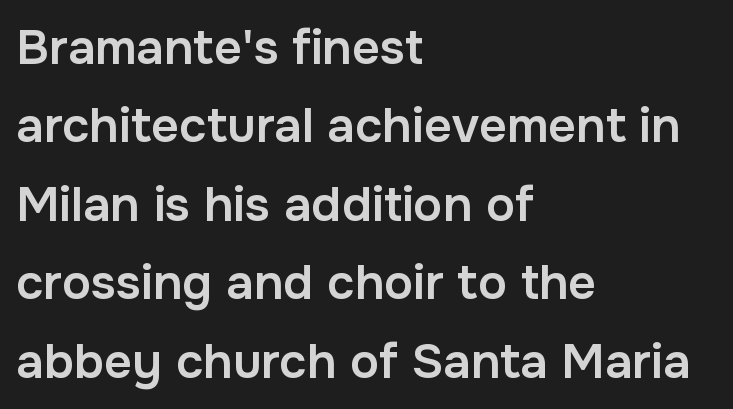
These lines sit exactly where default settings would place them. You could not count columns in this text — the font is proportionally spaced. Has an underline been added? It has not. It's the straight-up-and-down kind of type. This sample uses plain, unmodified letter spacing.
